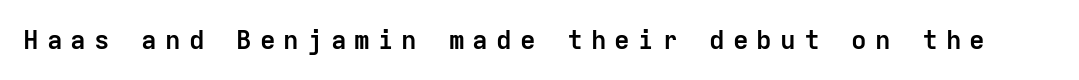
{"italic": "no", "bold": "yes", "underline": "no", "letter_spacing": "wide", "letter_spacing_em": 0.31, "glyph_px": 26}
